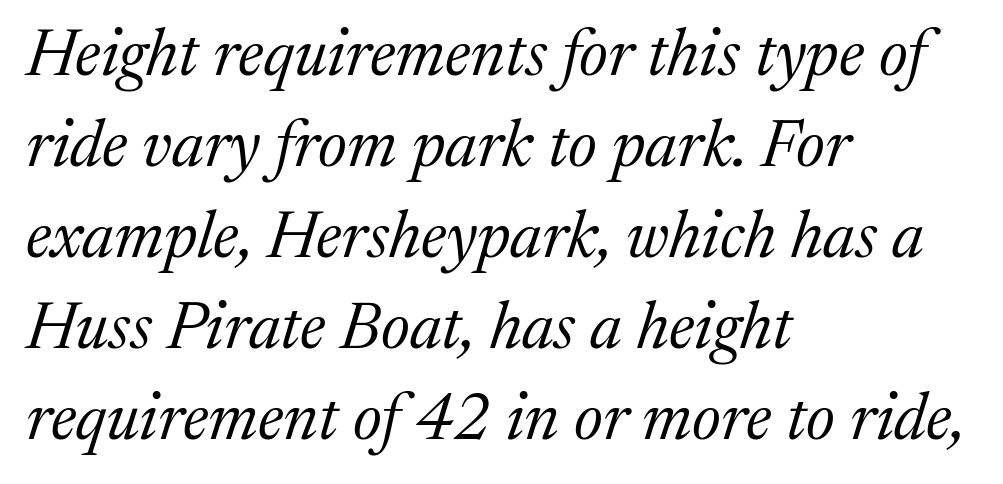
{"serif": "yes", "italic": "yes", "lean": "right", "slant_degrees": 17, "bold": "no", "weight": "regular", "width": "normal", "stroke_contrast": "medium", "x_height": "medium", "monospaced": "no", "underline": "no", "align": "left", "line_spacing": "normal", "line_spacing_ratio": 1.38, "letter_spacing": "normal", "letter_spacing_em": 0.0, "glyph_px": 66}
